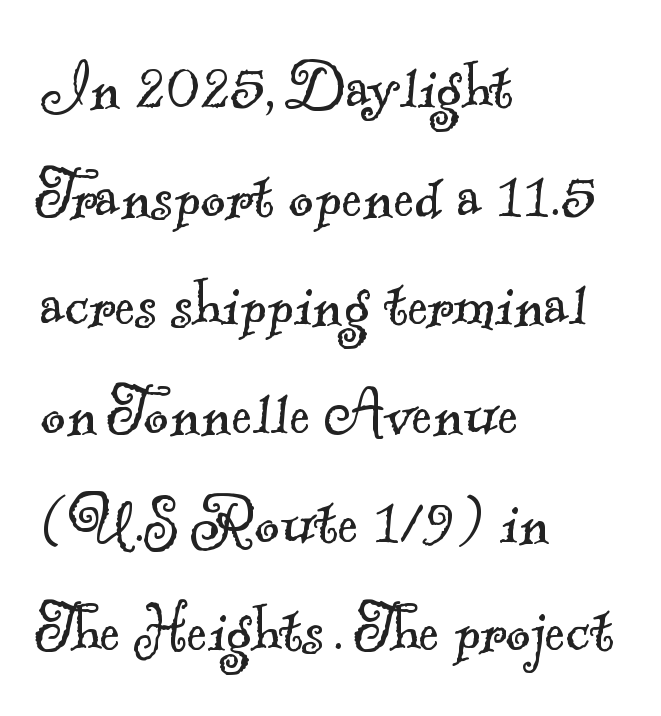
Q: Is the text bold? A: No.
Q: Is the typeface a serif or a sans-serif typeface? A: Serif.
Q: Is the text underlined? A: No.
Q: How is the paragraph aligned? A: Left-aligned.
Q: Is the spacing between letters normal or unusually wide? A: Normal.
Q: Is the spacing between lines tight, normal or loose? A: Normal.
Q: Width (condensed, normal, or wide)? A: Normal.
Q: x-height? A: Small.
Q: Monospaced? A: No.
